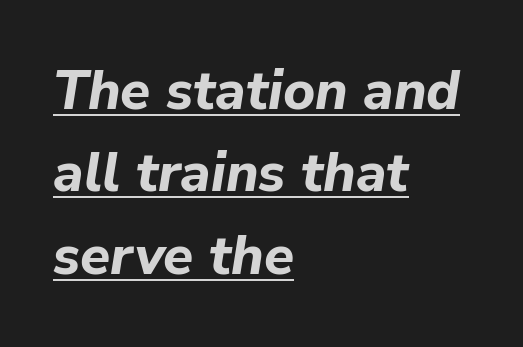
{"italic": "yes", "lean": "right", "slant_degrees": 9, "bold": "yes", "weight": "bold", "width": "normal", "stroke_contrast": "low", "x_height": "medium", "monospaced": "no", "underline": "yes", "align": "left", "line_spacing": "normal", "line_spacing_ratio": 1.5, "letter_spacing": "normal", "letter_spacing_em": 0.0, "glyph_px": 55}
